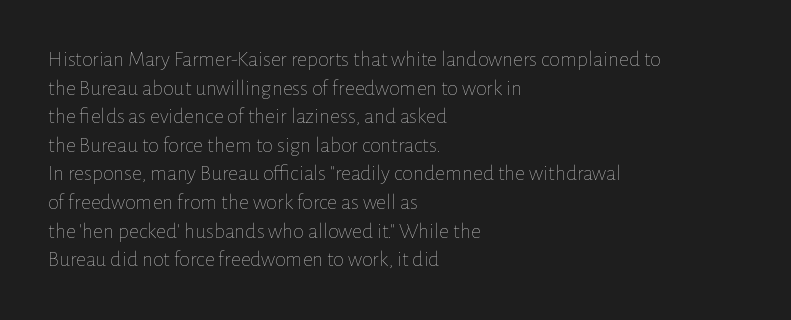
{"italic": "no", "bold": "no", "underline": "no", "align": "left", "line_spacing": "normal", "line_spacing_ratio": 1.3, "letter_spacing": "normal", "letter_spacing_em": 0.0, "glyph_px": 22}
